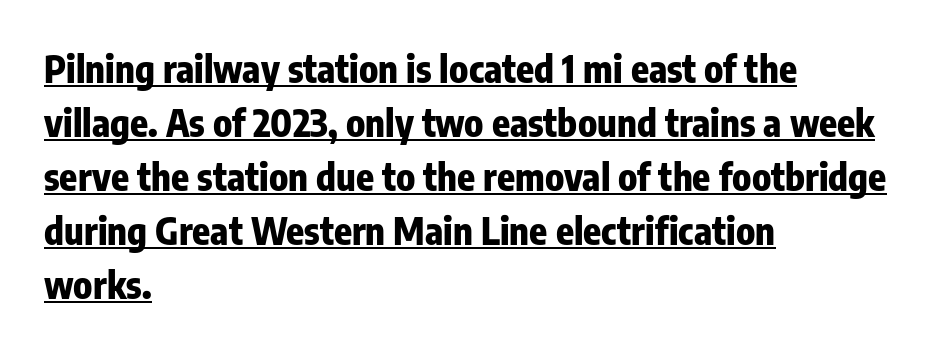
{"serif": "no", "italic": "no", "bold": "yes", "weight": "heavy", "width": "condensed", "stroke_contrast": "low", "x_height": "medium", "monospaced": "no", "underline": "yes", "align": "left", "line_spacing": "normal", "line_spacing_ratio": 1.46, "letter_spacing": "normal", "letter_spacing_em": 0.0, "glyph_px": 37}
